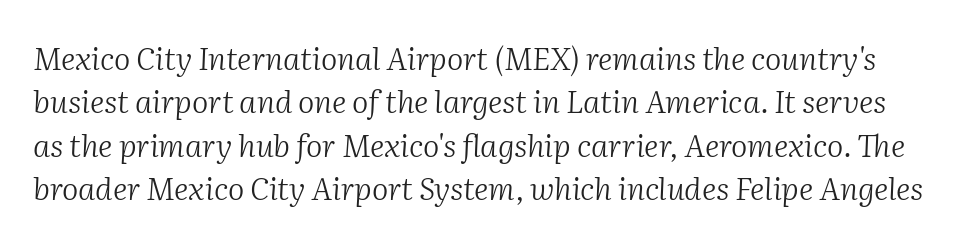
{"serif": "yes", "italic": "yes", "lean": "right", "slant_degrees": 2, "bold": "no", "weight": "light", "width": "normal", "stroke_contrast": "medium", "x_height": "medium", "monospaced": "no", "underline": "no", "line_spacing": "normal", "line_spacing_ratio": 1.4, "letter_spacing": "normal", "letter_spacing_em": 0.0, "glyph_px": 31}
